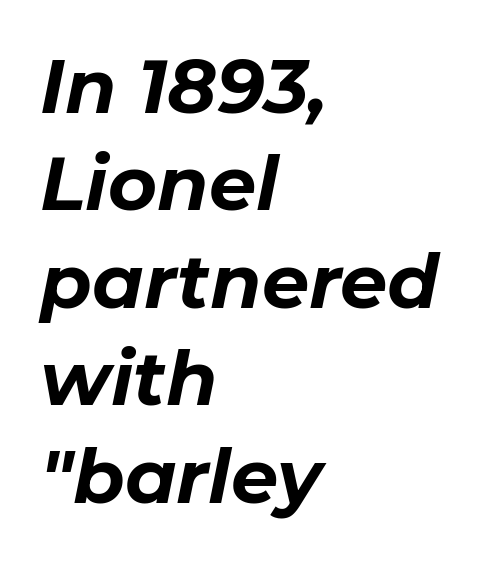
{"italic": "yes", "lean": "right", "slant_degrees": 11, "bold": "yes", "weight": "bold", "width": "normal", "stroke_contrast": "low", "x_height": "medium", "monospaced": "no", "underline": "no", "align": "left", "line_spacing": "normal", "line_spacing_ratio": 1.3, "letter_spacing": "normal", "letter_spacing_em": 0.0, "glyph_px": 75}
